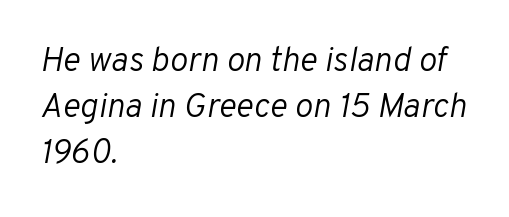
Q: Is the text bold? A: No.
Q: Is the text italic (slanted)? A: Yes, it leans right by about 10 degrees.
Q: Is the text underlined? A: No.
Q: How is the paragraph aligned? A: Left-aligned.
Q: Is the spacing between letters normal or unusually wide? A: Normal.
Q: Is the spacing between lines tight, normal or loose? A: Normal.
Q: Width (condensed, normal, or wide)? A: Normal.
Q: Stroke contrast? A: Low.
Q: x-height? A: Medium.
Q: Monospaced? A: No.
